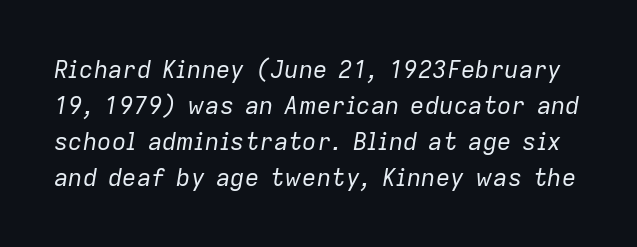
These glyphs show unthickened strokes, regular width or finer. The lettering tilts uniformly, giving the passage an italic look. Look at the tracking — it's just the regular setting, nothing added. The foot of each line stays bare and open. Interline gaps are of average width in this sample.
